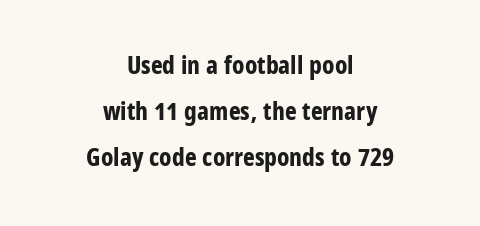
{"italic": "no", "bold": "yes", "underline": "no", "align": "center", "line_spacing_ratio": 1.85, "letter_spacing": "normal", "letter_spacing_em": 0.0, "glyph_px": 25}
